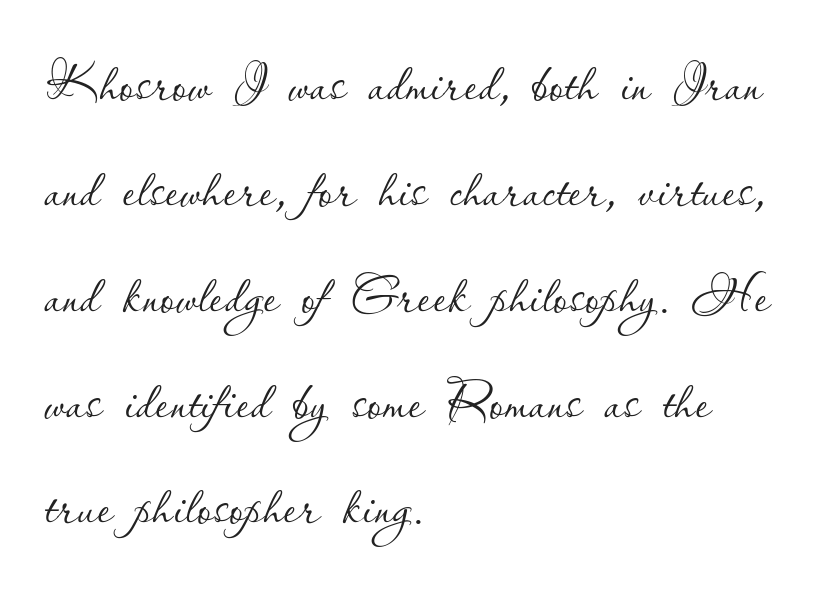
Vertically, the passage feels balanced, rows spaced as you'd expect. Counters stay open thanks to moderate or lighter strokes. Horizontal alignment here is leftward, the default for most running prose. Words appear dense and cohesive because spacing is normal.
